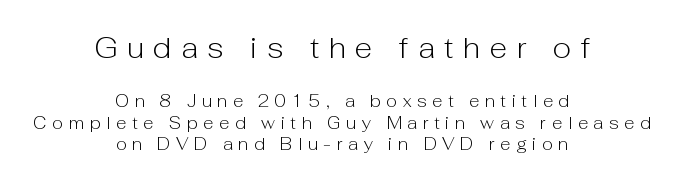
Q: Is the text bold? A: No.
Q: Is the text italic (slanted)? A: No, it is upright.
Q: Is the typeface a serif or a sans-serif typeface? A: Sans-serif.
Q: Is the text underlined? A: No.
Q: How is the paragraph aligned? A: Centered.
Q: Is the spacing between letters normal or unusually wide? A: Unusually wide.
Q: Is the spacing between lines tight, normal or loose? A: Normal.
Q: Which block of text is set in a larger size, the first (top) or the second (bottom)? A: The first (top) one.
Q: Width (condensed, normal, or wide)? A: Normal.
Q: Stroke contrast? A: Low.
Q: x-height? A: Medium.
Q: Monospaced? A: No.
